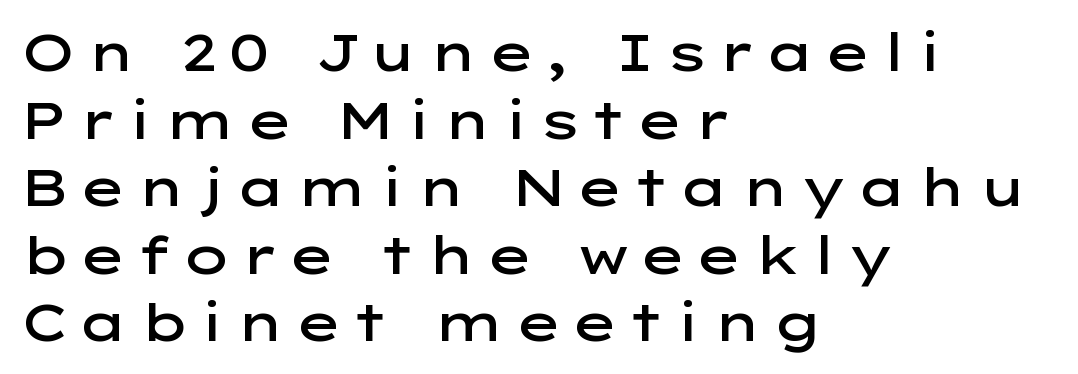
{"serif": "no", "italic": "no", "bold": "semi", "weight": "semibold", "width": "wide", "stroke_contrast": "low", "x_height": "medium", "monospaced": "no", "underline": "no", "align": "left", "line_spacing": "normal", "line_spacing_ratio": 1.3, "glyph_px": 52}
